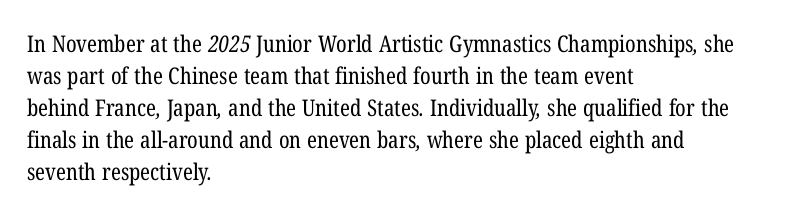
The typesetter chose a ragged-right arrangement here. Compared with typical paragraphs, the rows here are spaced about the same. Look at the tracking — it's just the regular setting, nothing added. The space beneath each line is pristine and unruled. Caption: face not bold, strokes unweighted.
